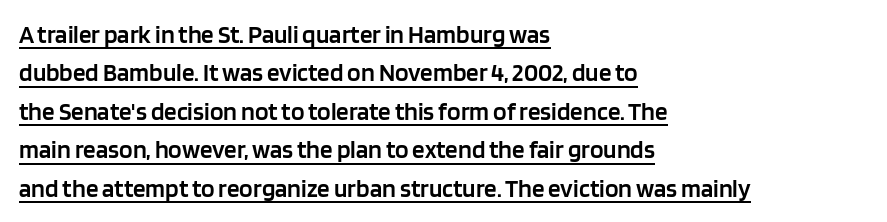
The image shows 25 px text type, upright; set left-aligned, normal line spacing (1.54x), normal letter spacing, underlined.
